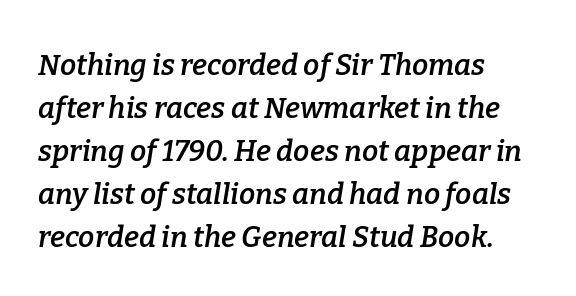
{"serif": "yes", "italic": "yes", "lean": "right", "slant_degrees": 9, "bold": "semi", "weight": "semibold", "width": "normal", "stroke_contrast": "low", "x_height": "medium", "monospaced": "no", "underline": "no", "align": "left", "line_spacing": "normal", "line_spacing_ratio": 1.48, "letter_spacing": "normal", "letter_spacing_em": 0.0, "glyph_px": 29}
